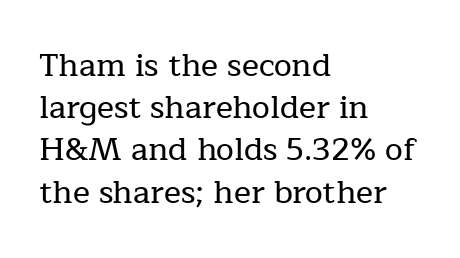
The image shows 32 px serif type, upright; set left-aligned, normal line spacing (1.32x), normal letter spacing, not underlined; low stroke contrast and a medium x-height.
